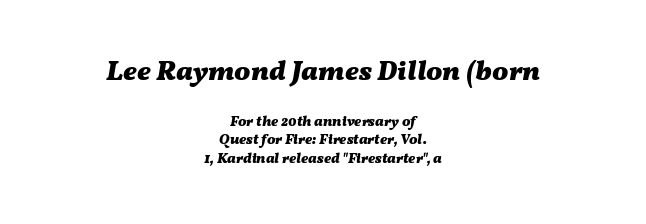
The horizontal fit of the characters is conventional and even. The glyphs look as if they've been sheared to an angle. Heavy-handed strokes throughout: this text is bold. A bare baseline throughout the passage. Vertical spacing — default.
